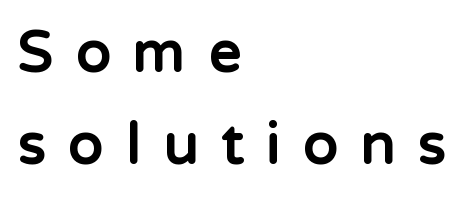
Q: Is the text bold? A: Yes.
Q: Is the text italic (slanted)? A: No, it is upright.
Q: Is the typeface a serif or a sans-serif typeface? A: Sans-serif.
Q: Is the text underlined? A: No.
Q: How is the paragraph aligned? A: Left-aligned.
Q: Is the spacing between letters normal or unusually wide? A: Unusually wide.
Q: Is the spacing between lines tight, normal or loose? A: Normal.
Q: Width (condensed, normal, or wide)? A: Normal.
Q: Stroke contrast? A: Low.
Q: x-height? A: Medium.
Q: Monospaced? A: No.
